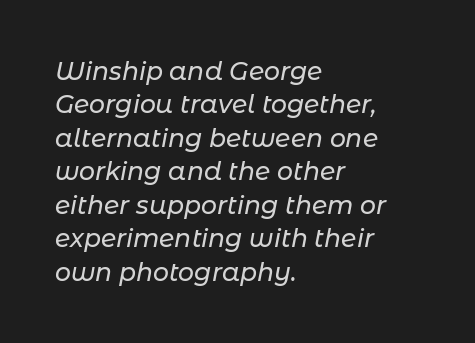
{"italic": "yes", "lean": "right", "slant_degrees": 11, "underline": "no", "align": "left", "line_spacing": "normal", "line_spacing_ratio": 1.34, "letter_spacing": "normal", "letter_spacing_em": 0.0, "glyph_px": 25}
